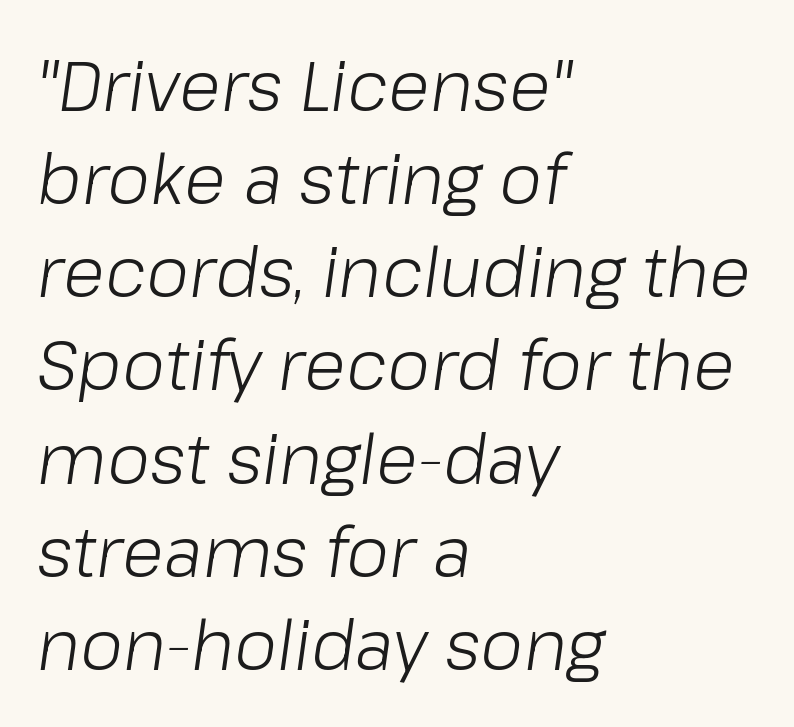
Q: Is the text bold? A: No.
Q: Is the text italic (slanted)? A: Yes, it leans right by about 8 degrees.
Q: Is the text underlined? A: No.
Q: How is the paragraph aligned? A: Left-aligned.
Q: Is the spacing between letters normal or unusually wide? A: Normal.
Q: Is the spacing between lines tight, normal or loose? A: Normal.
Q: Width (condensed, normal, or wide)? A: Normal.
Q: Stroke contrast? A: Low.
Q: x-height? A: Medium.
Q: Monospaced? A: No.
